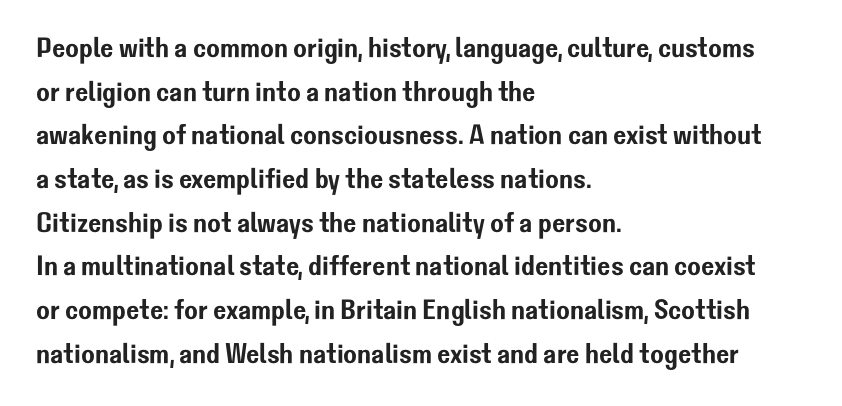
The image shows 28 px sans-serif type, upright; set left-aligned, normal line spacing (1.56x), normal letter spacing, not underlined; low stroke contrast and a medium x-height.
